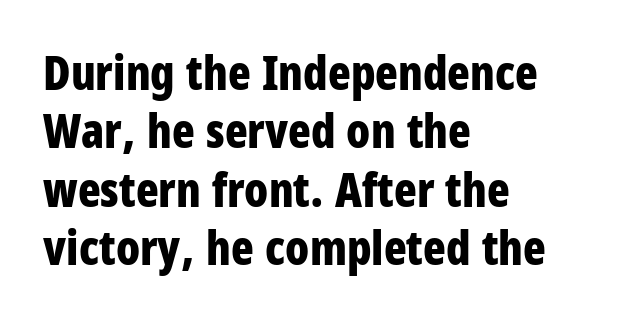
{"serif": "no", "italic": "no", "bold": "yes", "weight": "bold", "width": "condensed", "stroke_contrast": "low", "x_height": "large", "monospaced": "no", "underline": "no", "align": "left", "line_spacing_ratio": 1.24, "letter_spacing": "normal", "letter_spacing_em": 0.0, "glyph_px": 47}
